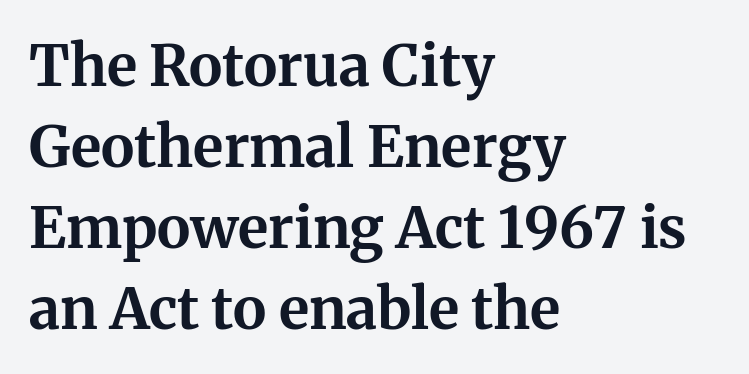
Is there any slant? The stems are plumb. Whoever set this chose a conventional vertical rhythm. The string is rendered with underlining switched off. There is no visible air inserted between adjacent glyphs. The characters display serif detailing at their extremities. Looks like regular typesetting: each glyph gets only the width it needs.
